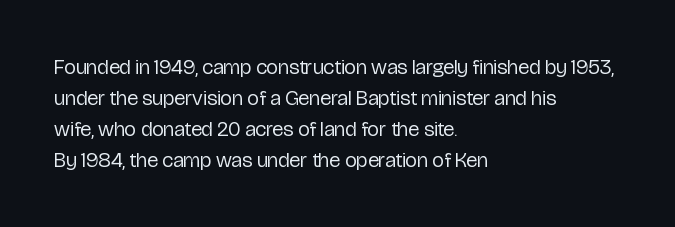
Q: Is the text bold? A: No.
Q: Is the text italic (slanted)? A: No, it is upright.
Q: Is the text underlined? A: No.
Q: How is the paragraph aligned? A: Left-aligned.
Q: Is the spacing between letters normal or unusually wide? A: Normal.
Q: Is the spacing between lines tight, normal or loose? A: Normal.
